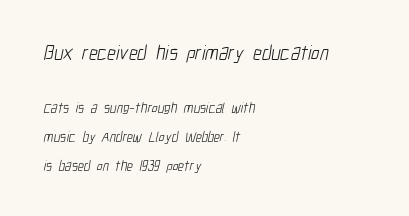
Q: Is the text bold? A: No.
Q: Is the text underlined? A: No.
Q: How is the paragraph aligned? A: Left-aligned.
Q: Is the spacing between letters normal or unusually wide? A: Normal.
Q: Is the spacing between lines tight, normal or loose? A: Loose.
Q: Which block of text is set in a larger size, the first (top) or the second (bottom)? A: The first (top) one.
